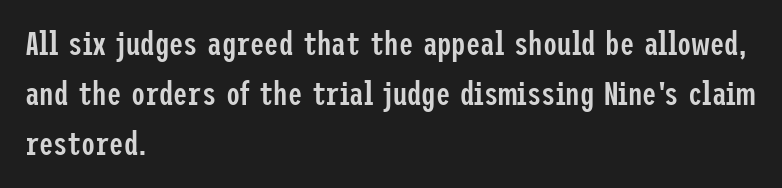
{"serif": "no", "italic": "no", "bold": "semi", "weight": "semibold", "width": "condensed", "stroke_contrast": "low", "x_height": "medium", "underline": "no", "align": "left", "line_spacing": "normal", "line_spacing_ratio": 1.57, "letter_spacing": "normal", "letter_spacing_em": 0.0, "glyph_px": 32}
